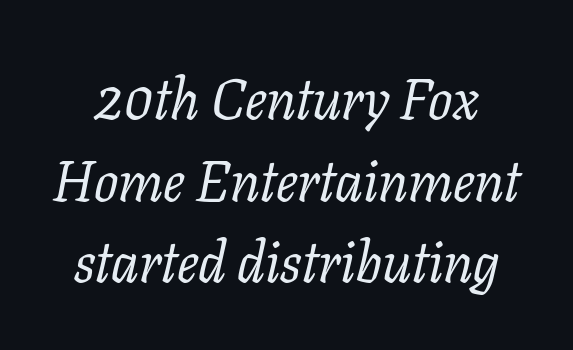
These lines are rendered in a variable-pitch font. Is this a sans? No — the strokes have serifs. Weight: not bold — regular or lighter. One glance says typical: line gaps are just what's usual.
